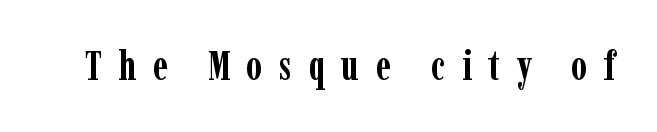
Q: Is the text bold? A: Yes.
Q: Is the text italic (slanted)? A: No, it is upright.
Q: Is the typeface a serif or a sans-serif typeface? A: Serif.
Q: Is the text underlined? A: No.
Q: Is the spacing between letters normal or unusually wide? A: Unusually wide.
Q: Width (condensed, normal, or wide)? A: Condensed.
Q: Stroke contrast? A: Low.
Q: x-height? A: Medium.
Q: Monospaced? A: No.
